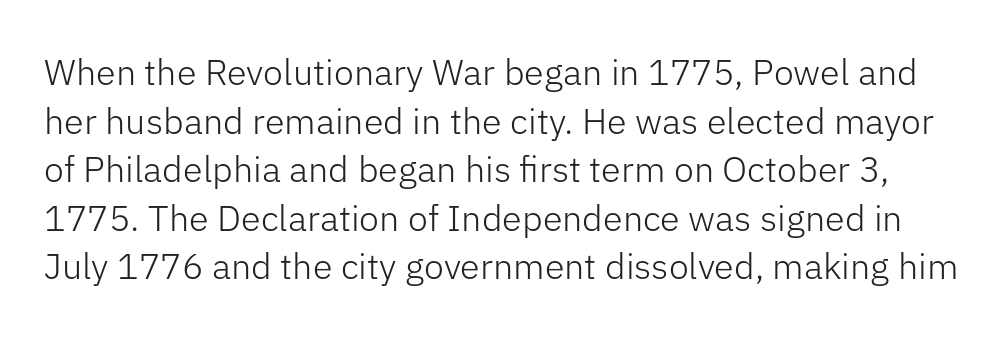
{"serif": "no", "italic": "no", "bold": "no", "weight": "light", "width": "normal", "stroke_contrast": "low", "x_height": "medium", "monospaced": "no", "underline": "no", "line_spacing": "normal", "line_spacing_ratio": 1.35, "letter_spacing": "normal", "letter_spacing_em": 0.0, "glyph_px": 36}
